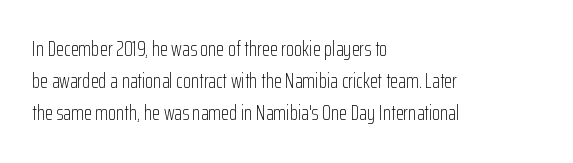
Q: Is the text bold? A: No.
Q: Is the text italic (slanted)? A: No, it is upright.
Q: Is the text underlined? A: No.
Q: How is the paragraph aligned? A: Left-aligned.
Q: Is the spacing between letters normal or unusually wide? A: Normal.
Q: Is the spacing between lines tight, normal or loose? A: Normal.
